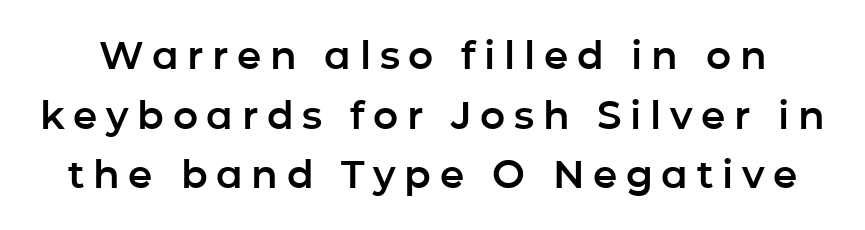
Q: Is the text italic (slanted)? A: No, it is upright.
Q: Is the typeface a serif or a sans-serif typeface? A: Sans-serif.
Q: Is the text underlined? A: No.
Q: Is the spacing between letters normal or unusually wide? A: Unusually wide.
Q: Is the spacing between lines tight, normal or loose? A: Normal.
Q: Width (condensed, normal, or wide)? A: Normal.
Q: Stroke contrast? A: Low.
Q: x-height? A: Medium.
Q: Monospaced? A: No.
